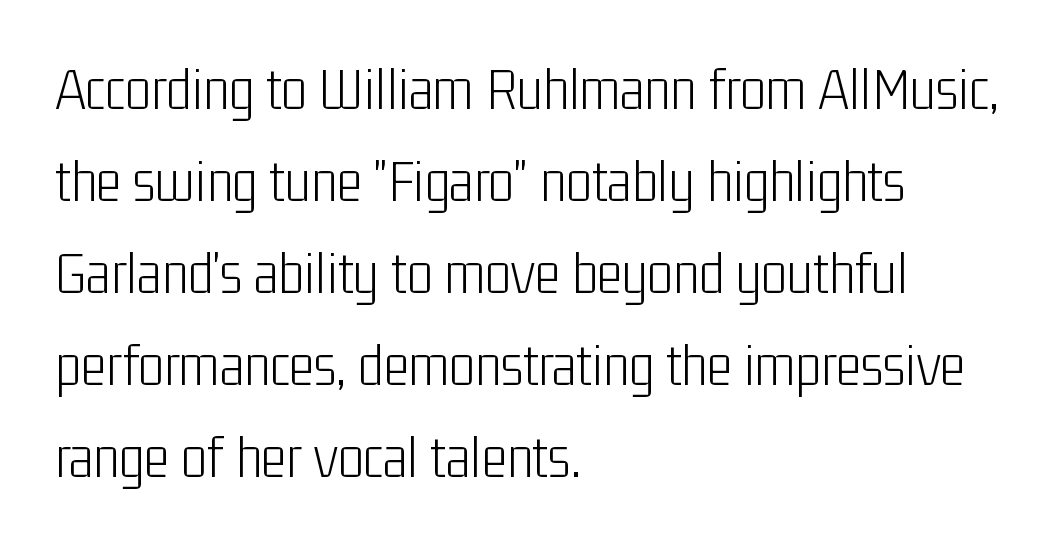
{"serif": "no", "italic": "no", "bold": "no", "weight": "light", "width": "condensed", "stroke_contrast": "low", "x_height": "medium", "monospaced": "no", "underline": "no", "align": "left", "line_spacing": "normal", "line_spacing_ratio": 1.51, "letter_spacing": "normal", "letter_spacing_em": 0.0, "glyph_px": 61}
